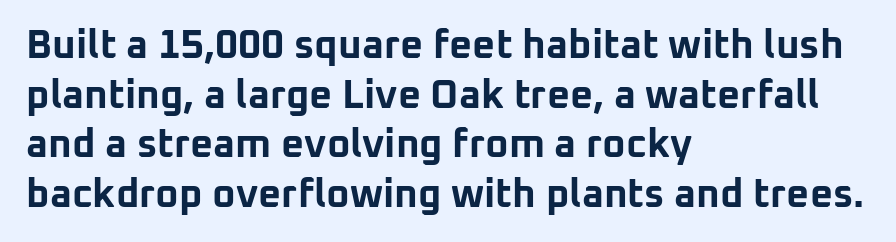
The image shows 40 px bold sans-serif type, upright; set left-aligned, line spacing 1.24x, normal letter spacing, not underlined; low stroke contrast and a medium x-height.
